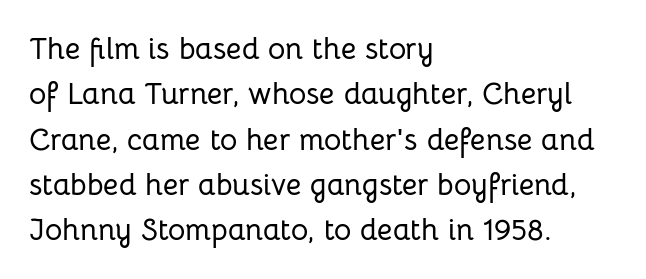
Rows of type keep a routine distance in the vertical direction. The letters stand straight up with perfectly vertical stems. The passage is arranged the way most books set body copy — flush left. A typesetter would call this proportional, since set widths differ per character. A typesetter would call this zero additional tracking.
